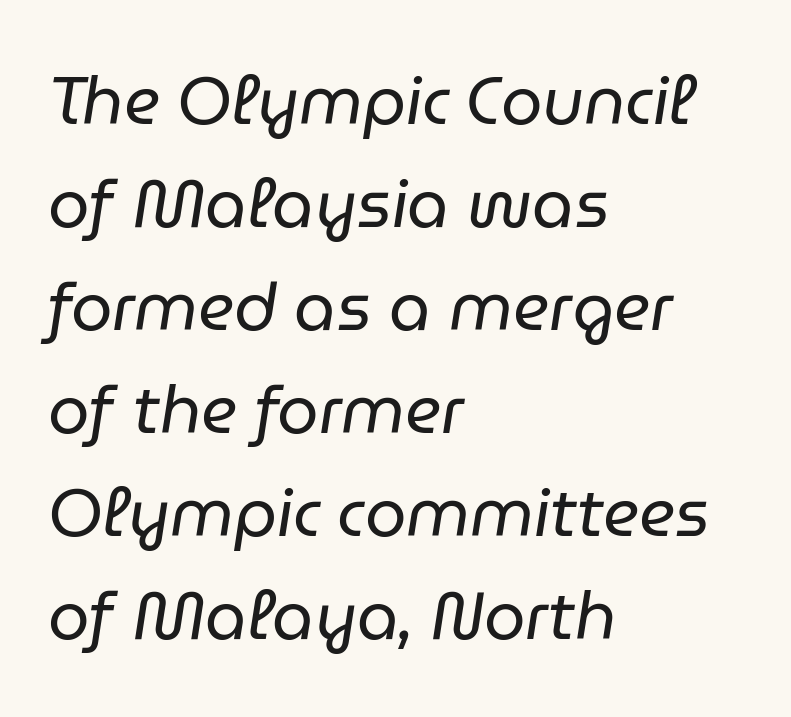
Q: Is the text bold? A: No.
Q: Is the text italic (slanted)? A: Yes, it leans right by about 9 degrees.
Q: Is the text underlined? A: No.
Q: How is the paragraph aligned? A: Left-aligned.
Q: Is the spacing between letters normal or unusually wide? A: Normal.
Q: Is the spacing between lines tight, normal or loose? A: Normal.
Q: Width (condensed, normal, or wide)? A: Normal.
Q: Stroke contrast? A: Low.
Q: x-height? A: Medium.
Q: Monospaced? A: No.
